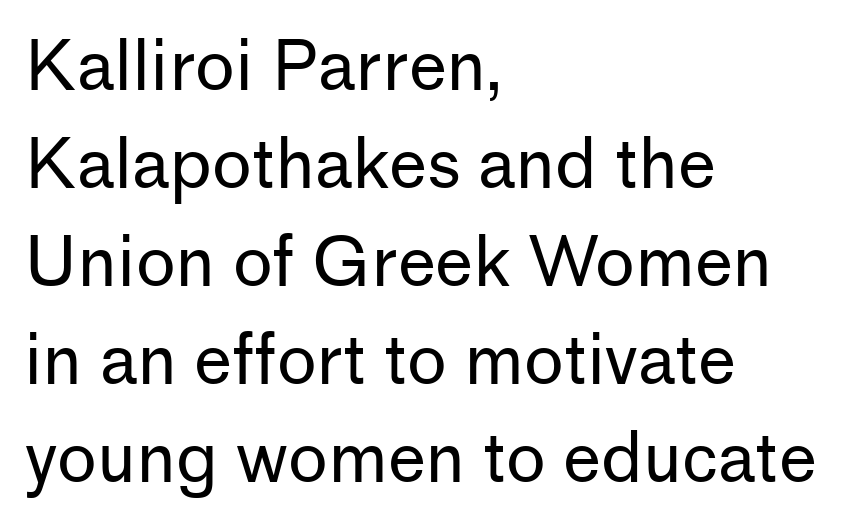
One glance says typical: line gaps are just what's usual. Caption: multi-line text, flush left, ragged right. Type without underlining. Compared with typical body copy, the letter spacing here is the same. A typesetter would mark this as roman, not italic. Varying glyph widths throughout — classic text-font behaviour.
